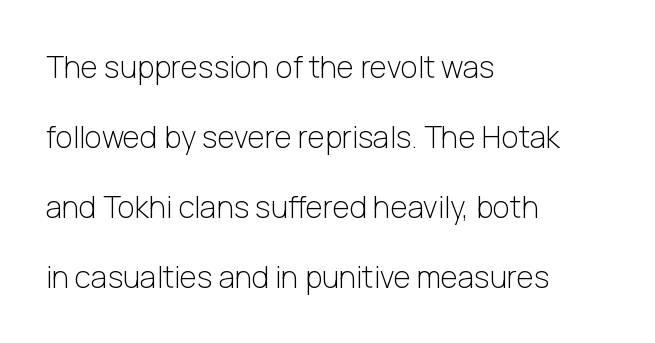
{"serif": "no", "italic": "no", "bold": "no", "weight": "light", "width": "normal", "stroke_contrast": "low", "x_height": "medium", "monospaced": "no", "underline": "no", "align": "left", "line_spacing": "loose", "line_spacing_ratio": 2.33, "letter_spacing": "normal", "letter_spacing_em": 0.0, "glyph_px": 30}
